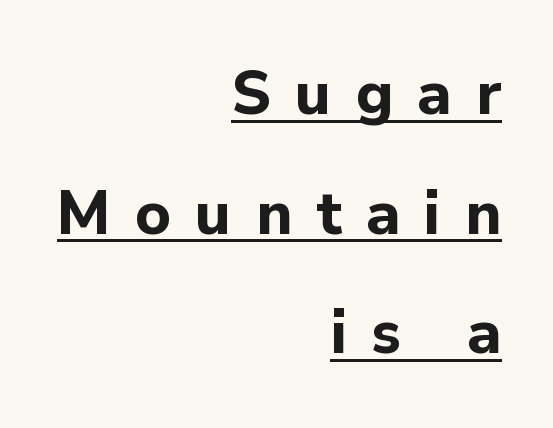
Q: Is the text bold? A: Yes.
Q: Is the text italic (slanted)? A: No, it is upright.
Q: Is the typeface a serif or a sans-serif typeface? A: Sans-serif.
Q: Is the text underlined? A: Yes.
Q: How is the paragraph aligned? A: Right-aligned.
Q: Is the spacing between letters normal or unusually wide? A: Unusually wide.
Q: Is the spacing between lines tight, normal or loose? A: Loose.
Q: Width (condensed, normal, or wide)? A: Normal.
Q: Stroke contrast? A: Low.
Q: x-height? A: Medium.
Q: Monospaced? A: No.
